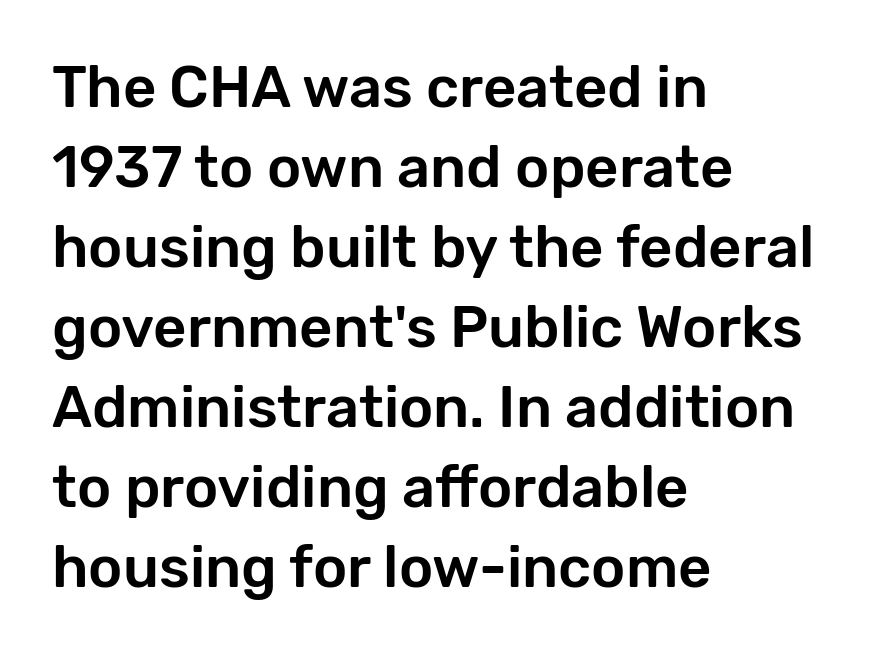
Q: Is the text italic (slanted)? A: No, it is upright.
Q: Is the typeface a serif or a sans-serif typeface? A: Sans-serif.
Q: Is the text underlined? A: No.
Q: How is the paragraph aligned? A: Left-aligned.
Q: Is the spacing between letters normal or unusually wide? A: Normal.
Q: Is the spacing between lines tight, normal or loose? A: Normal.
Q: Width (condensed, normal, or wide)? A: Normal.
Q: Stroke contrast? A: Low.
Q: x-height? A: Medium.
Q: Monospaced? A: No.
